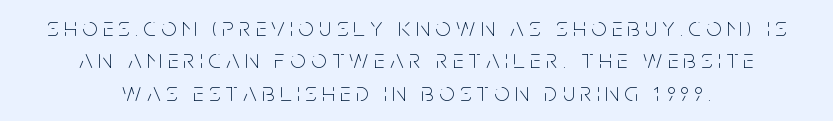
{"italic": "no", "bold": "no", "underline": "no", "align": "center", "line_spacing_ratio": 1.2, "letter_spacing": "wide", "letter_spacing_em": 0.2, "glyph_px": 27}
